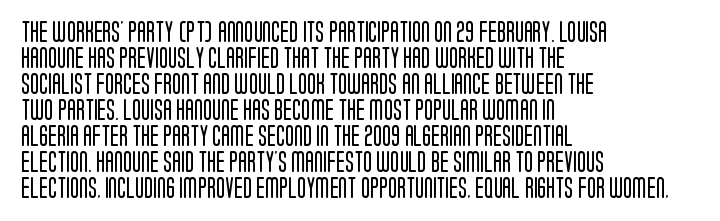
The image shows 21 px text type, upright; set left-aligned, line spacing 1.24x, normal letter spacing, not underlined.
